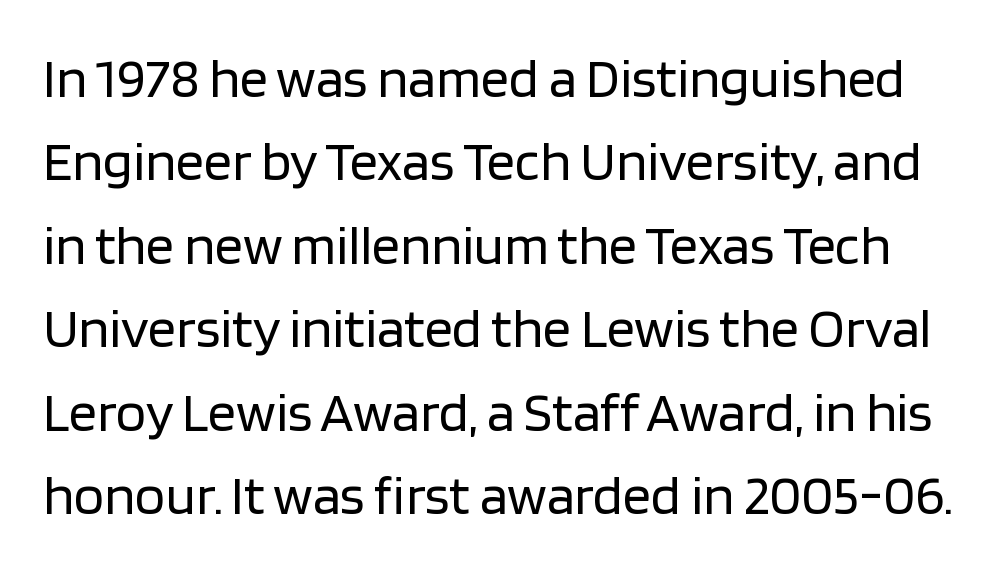
Q: Is the text bold? A: No.
Q: Is the text italic (slanted)? A: No, it is upright.
Q: Is the typeface a serif or a sans-serif typeface? A: Sans-serif.
Q: Is the text underlined? A: No.
Q: Is the spacing between letters normal or unusually wide? A: Normal.
Q: Is the spacing between lines tight, normal or loose? A: Normal.
Q: Width (condensed, normal, or wide)? A: Normal.
Q: Stroke contrast? A: Low.
Q: x-height? A: Large.
Q: Monospaced? A: No.
